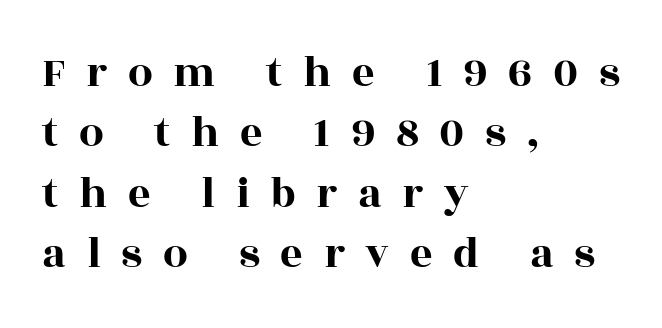
The image shows 44 px wide serif type, upright; set left-aligned, normal line spacing (1.37x), unusually wide letter spacing (+0.47 em), not underlined; a large x-height.
